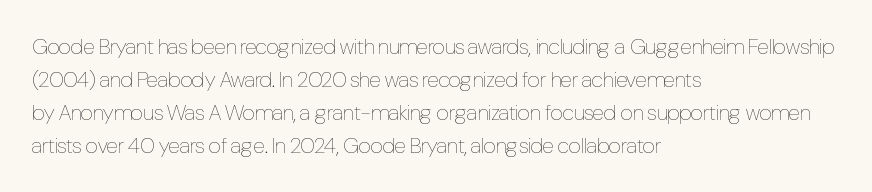
In terms of leading, this rendering sits right in the middle. Quick note: not italic, upright. Stems here are at most as thick as an everyday book face. Letter spacing: default.
